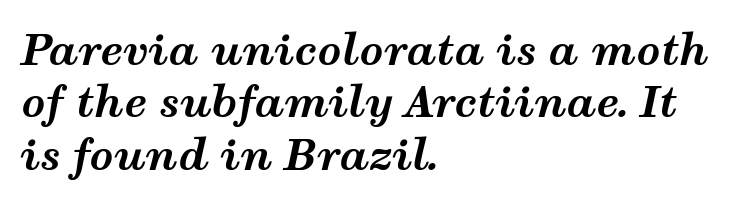
Q: Is the text bold? A: Yes.
Q: Is the text italic (slanted)? A: Yes, it leans right by about 12 degrees.
Q: Is the text underlined? A: No.
Q: How is the paragraph aligned? A: Left-aligned.
Q: Is the spacing between letters normal or unusually wide? A: Normal.
Q: Is the spacing between lines tight, normal or loose? A: Normal.
Q: Width (condensed, normal, or wide)? A: Wide.
Q: Stroke contrast? A: Medium.
Q: x-height? A: Medium.
Q: Monospaced? A: No.
